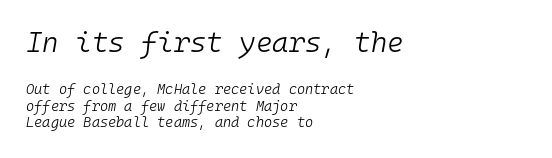
Q: Is the text bold? A: No.
Q: Is the text italic (slanted)? A: Yes, it leans right by about 10 degrees.
Q: Is the text underlined? A: No.
Q: How is the paragraph aligned? A: Left-aligned.
Q: Is the spacing between letters normal or unusually wide? A: Normal.
Q: Which block of text is set in a larger size, the first (top) or the second (bottom)? A: The first (top) one.
Q: Width (condensed, normal, or wide)? A: Normal.
Q: Stroke contrast? A: Low.
Q: x-height? A: Medium.
Q: Monospaced? A: Yes.
